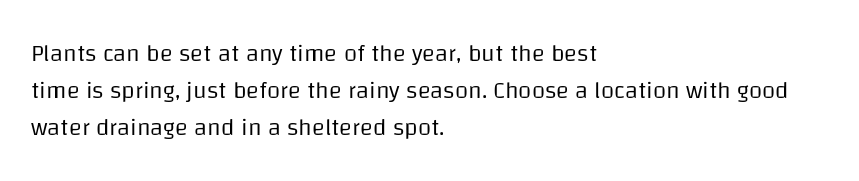
{"italic": "no", "bold": "no", "underline": "no", "align": "left", "line_spacing": "normal", "line_spacing_ratio": 1.54, "letter_spacing": "normal", "letter_spacing_em": 0.0, "glyph_px": 24}
